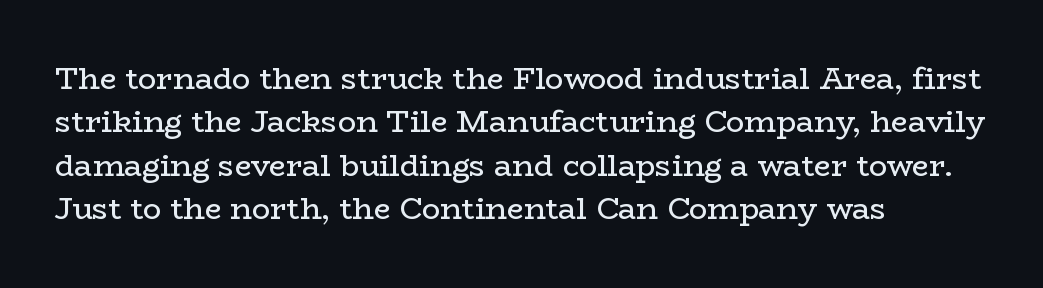
Each line starts at the same left margin while the right side varies. The lettering holds an erect, upright posture throughout. Look at the bottom of the vertical strokes: they flare into serifs here. Tracking here is standard; glyphs follow each other at the usual distance. The passage shown is not bold in any degree.
